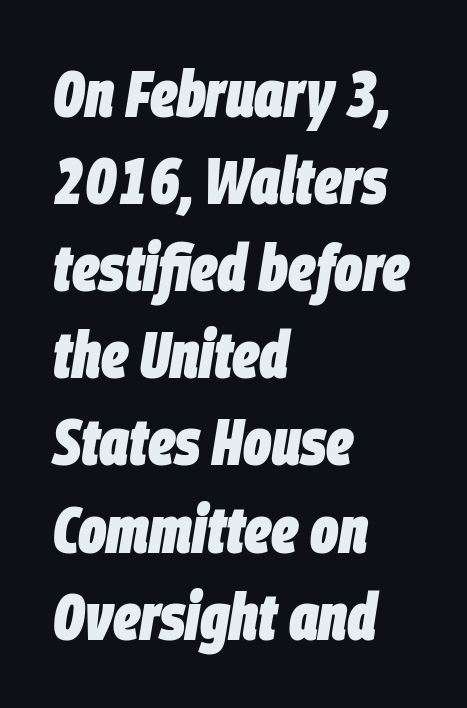
Q: Is the text bold? A: Yes.
Q: Is the text italic (slanted)? A: Yes, it leans right by about 9 degrees.
Q: Is the text underlined? A: No.
Q: How is the paragraph aligned? A: Left-aligned.
Q: Is the spacing between letters normal or unusually wide? A: Normal.
Q: Is the spacing between lines tight, normal or loose? A: Normal.
Q: Width (condensed, normal, or wide)? A: Condensed.
Q: Stroke contrast? A: Low.
Q: x-height? A: Large.
Q: Monospaced? A: No.
